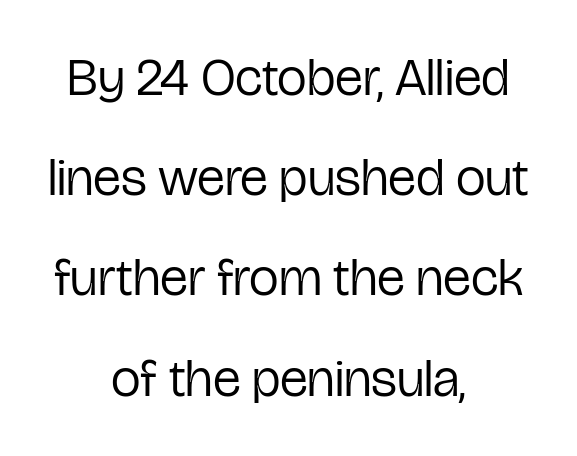
The image shows 53 px regular-weight, condensed sans-serif type, upright; set centered, line spacing 1.89x, normal letter spacing, not underlined; low stroke contrast and a medium x-height.
